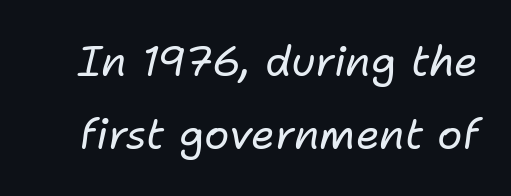
Q: Is the text bold? A: No.
Q: Is the text italic (slanted)? A: Yes, it leans right by about 11 degrees.
Q: Is the text underlined? A: No.
Q: Is the spacing between letters normal or unusually wide? A: Normal.
Q: Width (condensed, normal, or wide)? A: Normal.
Q: Stroke contrast? A: Low.
Q: x-height? A: Medium.
Q: Monospaced? A: No.
